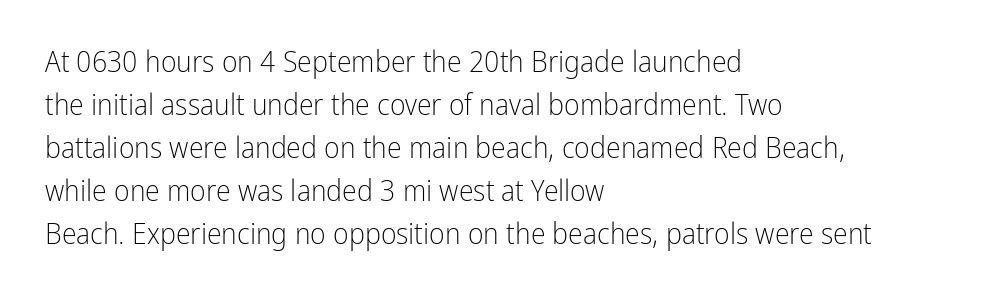
The image shows 30 px light, condensed sans-serif type, upright; set left-aligned, normal line spacing (1.43x), normal letter spacing, not underlined; low stroke contrast and a medium x-height.
